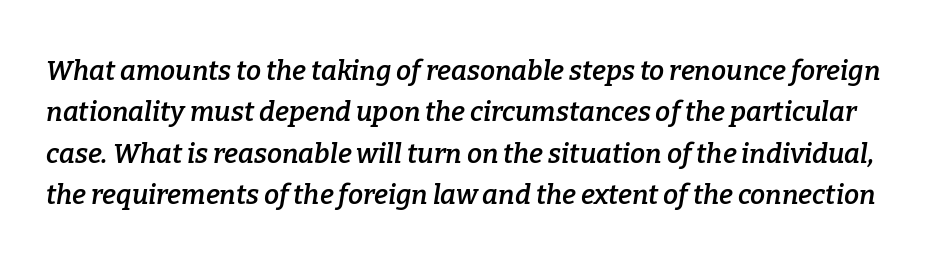
Q: Is the text bold? A: Semi-bold.
Q: Is the text italic (slanted)? A: Yes, it leans right by about 9 degrees.
Q: Is the text underlined? A: No.
Q: Is the spacing between letters normal or unusually wide? A: Normal.
Q: Is the spacing between lines tight, normal or loose? A: Normal.
